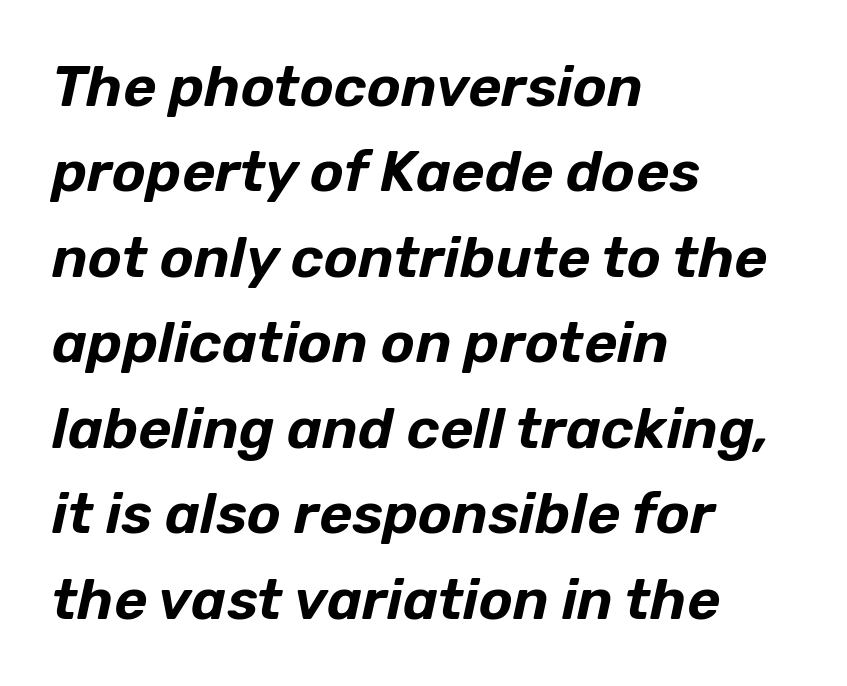
Whoever set this chose a conventional vertical rhythm. The face used here is rendered with its standard letterfit. Line beginnings align vertically; line endings do not. The specimen reads as italic at a glance. You could not count columns in this text — the font is proportionally spaced.
